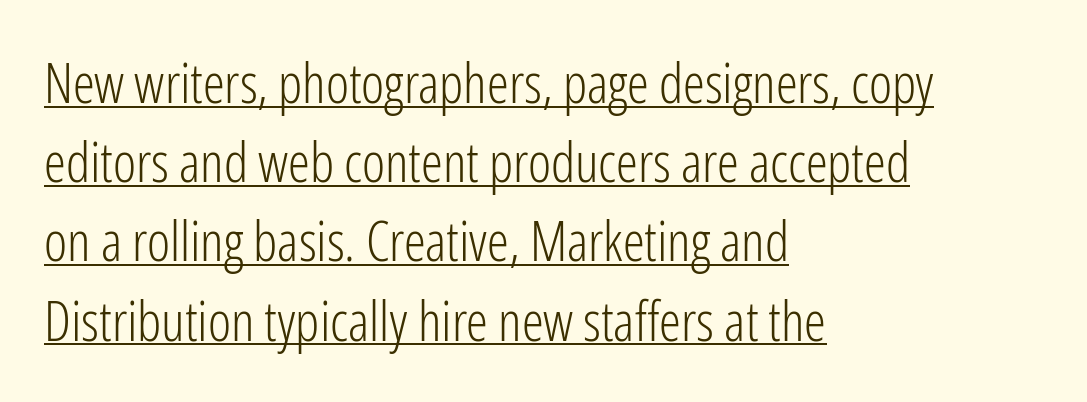
The image shows 55 px light, condensed sans-serif type, upright; set left-aligned, normal line spacing (1.44x), normal letter spacing, underlined; low stroke contrast and a medium x-height.
